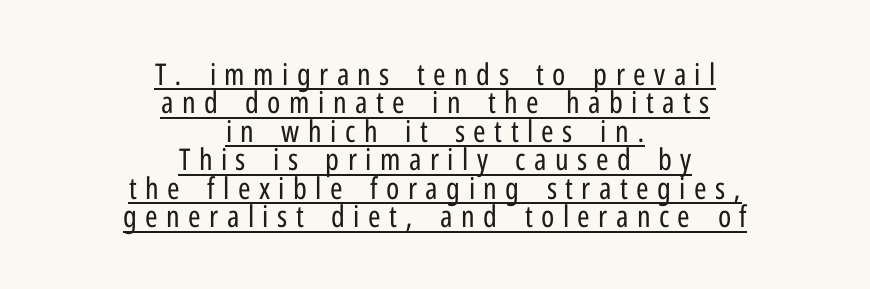
Q: Is the text bold? A: No.
Q: Is the text italic (slanted)? A: No, it is upright.
Q: Is the typeface a serif or a sans-serif typeface? A: Sans-serif.
Q: Is the text underlined? A: Yes.
Q: How is the paragraph aligned? A: Centered.
Q: Is the spacing between letters normal or unusually wide? A: Unusually wide.
Q: Is the spacing between lines tight, normal or loose? A: Tight.
Q: Width (condensed, normal, or wide)? A: Condensed.
Q: Stroke contrast? A: Low.
Q: x-height? A: Medium.
Q: Monospaced? A: No.
